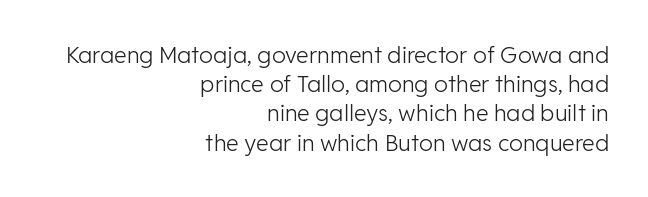
{"italic": "no", "bold": "no", "underline": "no", "align": "right", "line_spacing": "normal", "line_spacing_ratio": 1.27, "letter_spacing": "normal", "letter_spacing_em": 0.0, "glyph_px": 23}
